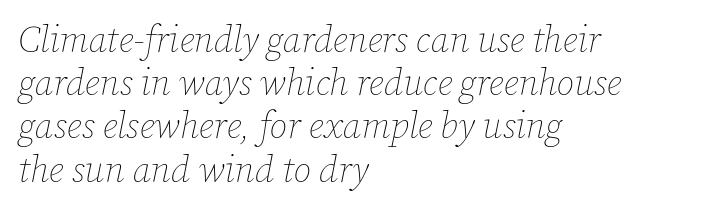
The image shows 36 px thin type, italic (leaning right); set left-aligned, line spacing 1.2x, normal letter spacing, not underlined; low stroke contrast and a medium x-height.
